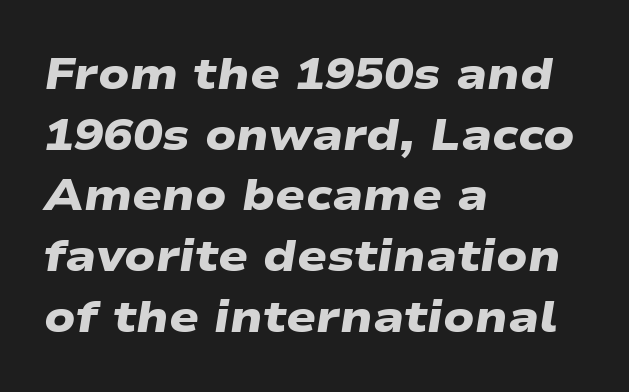
The image shows 44 px heavy, wide sans-serif type; set left-aligned, normal line spacing (1.38x), normal letter spacing, not underlined; low stroke contrast and a medium x-height.
